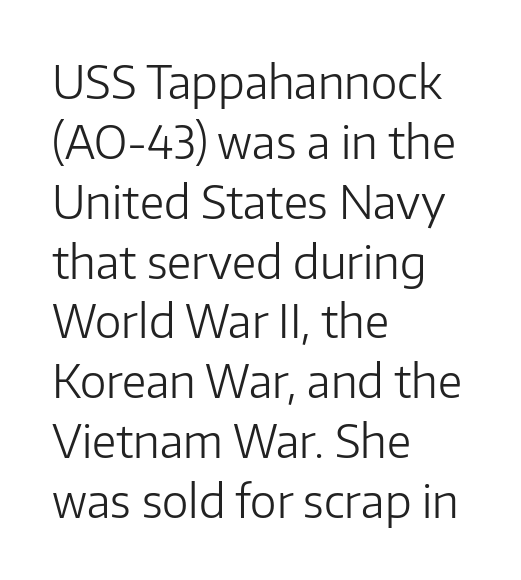
Q: Is the text bold? A: No.
Q: Is the text italic (slanted)? A: No, it is upright.
Q: Is the typeface a serif or a sans-serif typeface? A: Sans-serif.
Q: Is the text underlined? A: No.
Q: How is the paragraph aligned? A: Left-aligned.
Q: Is the spacing between letters normal or unusually wide? A: Normal.
Q: Is the spacing between lines tight, normal or loose? A: Normal.
Q: Width (condensed, normal, or wide)? A: Normal.
Q: Stroke contrast? A: Low.
Q: x-height? A: Medium.
Q: Monospaced? A: No.
